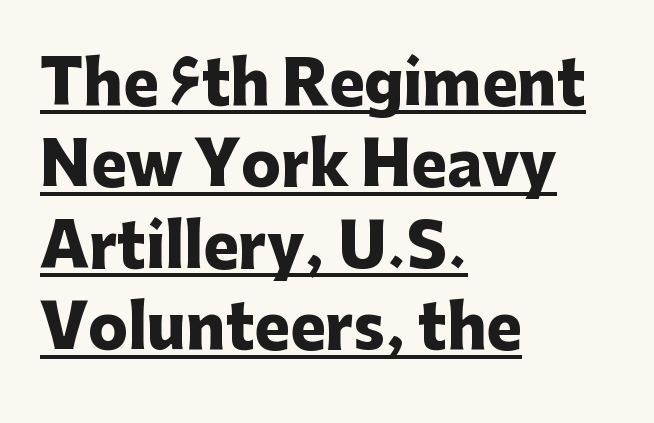
The image shows 59 px heavy sans-serif type, upright; set left-aligned, normal line spacing (1.38x), normal letter spacing, underlined; low stroke contrast and a medium x-height.
